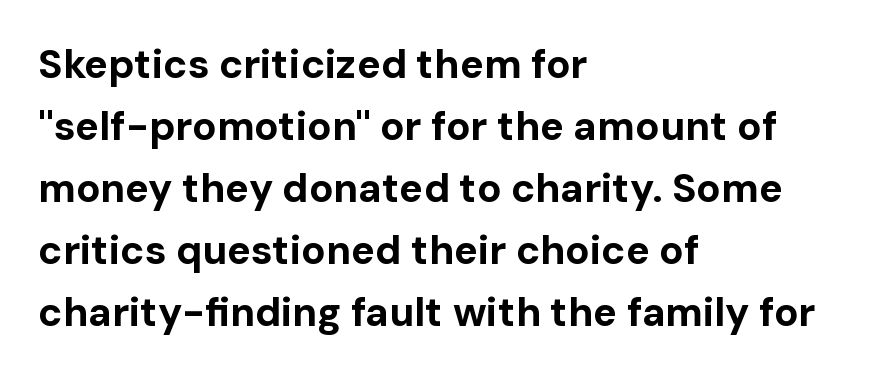
Italic? Not at all — the glyphs are vertical. What weight is shown? A full bold with thick strokes. In terms of leading, this rendering sits right in the middle. Quick note: underline off. Caption: multi-line text, flush left, ragged right. The rendering uses natural spacing where letterforms have individual widths.
